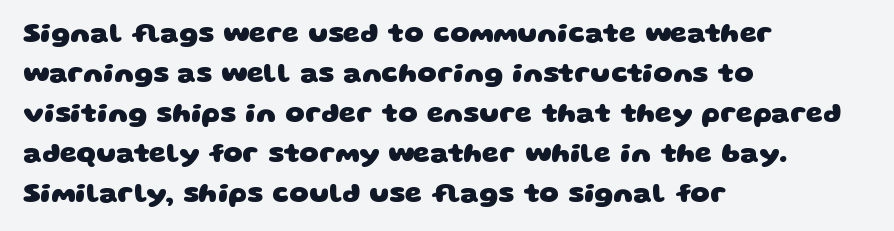
The image shows 27 px bold type; set left-aligned, normal line spacing (1.48x), normal letter spacing, not underlined.
